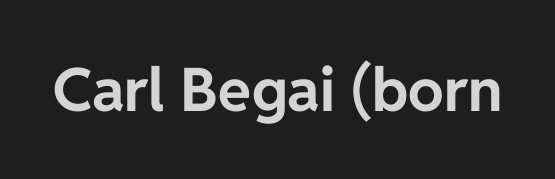
The image shows 60 px bold sans-serif type, upright; set normal letter spacing, not underlined; low stroke contrast and a medium x-height.
